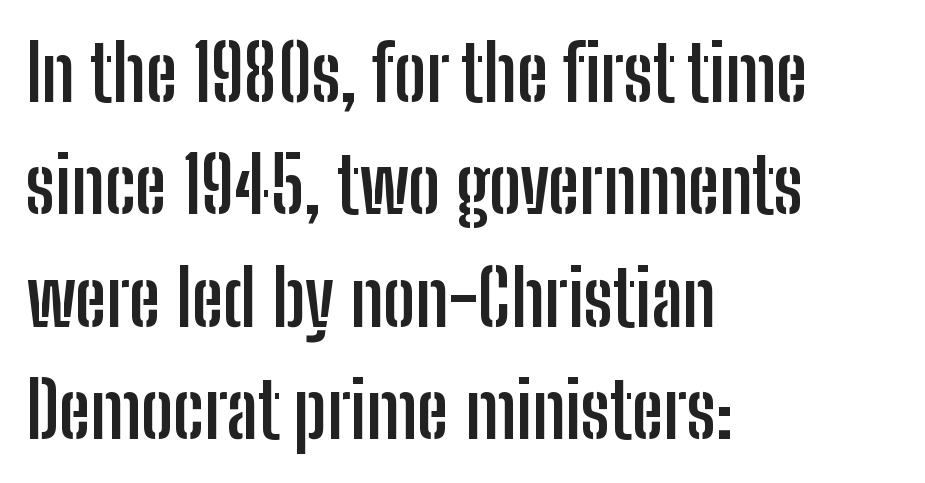
Each letter keeps its own natural width here, so spacing adapts to shape. Posture: vertical. Weight: bold. The rows are spaced the way most documents space them. Plain, unruled lines of type.
